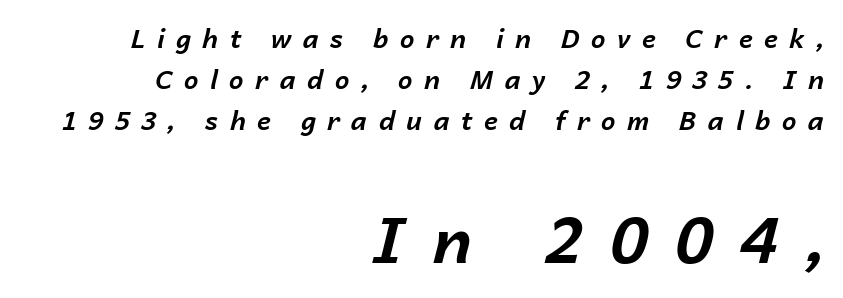
Q: Is the text bold? A: Yes.
Q: Is the text italic (slanted)? A: Yes, it leans right by about 14 degrees.
Q: Is the text underlined? A: No.
Q: How is the paragraph aligned? A: Right-aligned.
Q: Is the spacing between letters normal or unusually wide? A: Unusually wide.
Q: Is the spacing between lines tight, normal or loose? A: Normal.
Q: Which block of text is set in a larger size, the first (top) or the second (bottom)? A: The second (bottom) one.
Q: Width (condensed, normal, or wide)? A: Normal.
Q: Stroke contrast? A: Low.
Q: x-height? A: Medium.
Q: Monospaced? A: No.
